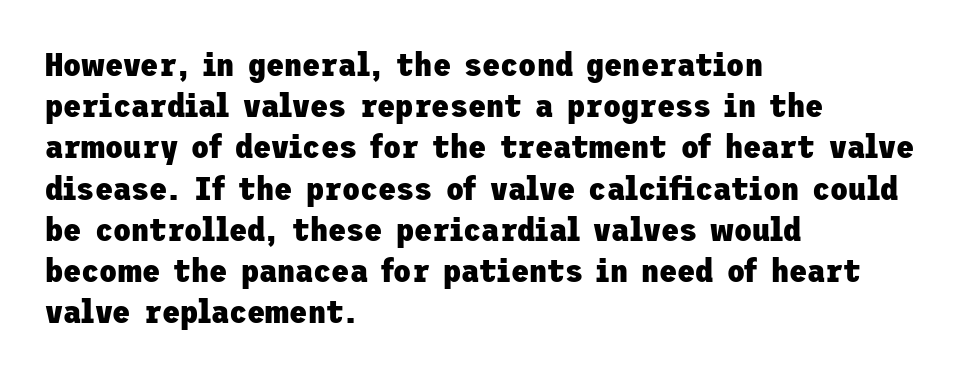
The type sits square on the baseline with zero lean. Horizontal alignment here is leftward, the default for most running prose. The letters are bold, with thick, heavy strokes. The passage shown has conventional tracking throughout. Unmarked baselines from the first word to the last.
